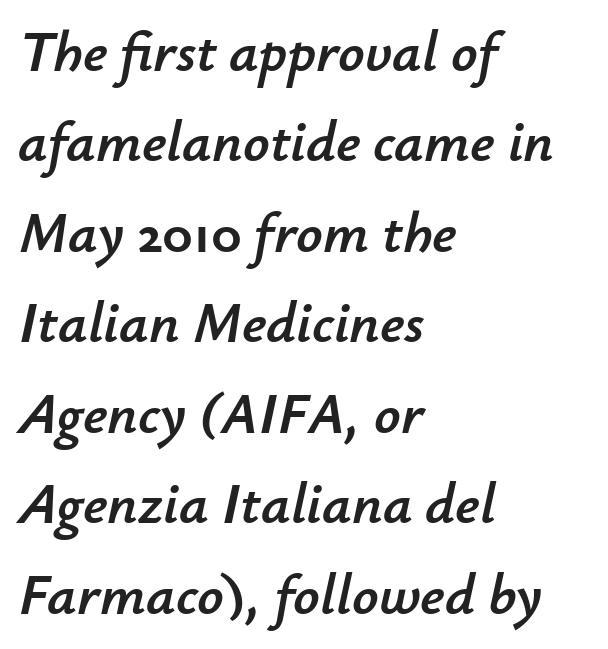
Q: Is the text italic (slanted)? A: Yes, it leans right by about 12 degrees.
Q: Is the text underlined? A: No.
Q: How is the paragraph aligned? A: Left-aligned.
Q: Is the spacing between letters normal or unusually wide? A: Normal.
Q: Is the spacing between lines tight, normal or loose? A: Normal.
Q: Width (condensed, normal, or wide)? A: Normal.
Q: Stroke contrast? A: Low.
Q: x-height? A: Small.
Q: Monospaced? A: No.
